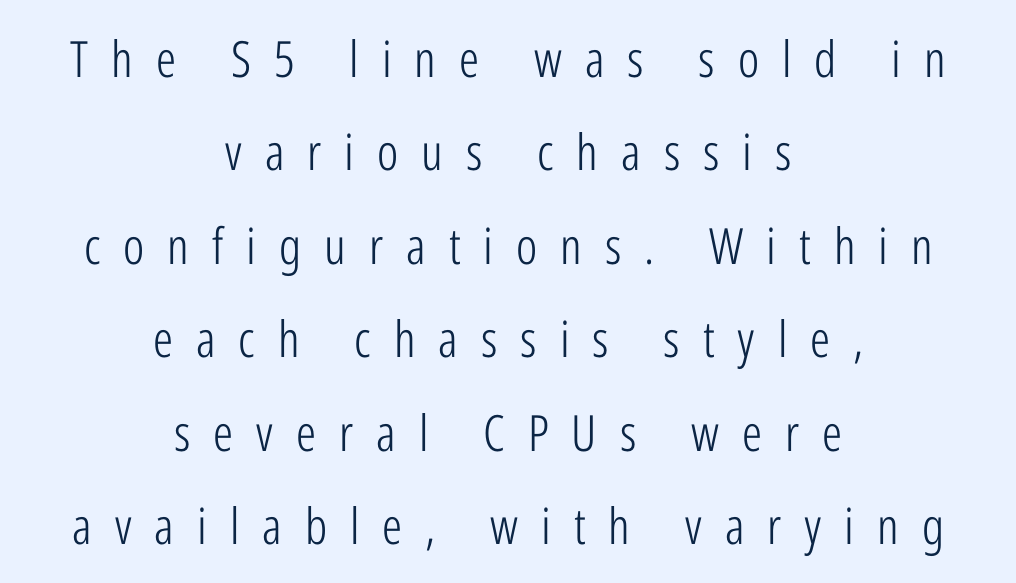
The image shows 50 px light, condensed sans-serif type, upright; set centered, line spacing 1.87x, unusually wide letter spacing (+0.46 em), not underlined; low stroke contrast and a medium x-height.
